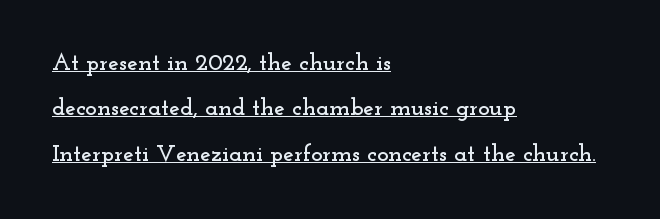
{"italic": "no", "underline": "yes", "align": "left", "line_spacing_ratio": 1.89, "letter_spacing": "normal", "letter_spacing_em": 0.0, "glyph_px": 24}
